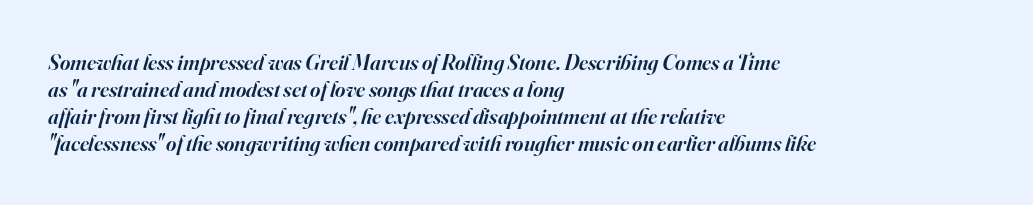
The passage shown is not underscored anywhere. Rendered with sloped, italic letterforms. The rendering anchors every line to the left-hand side. Standard letterfit; no display-style spreading of the glyphs. Is the type bold? Partly — it's a semibold, heavier than regular but not fully bold.
